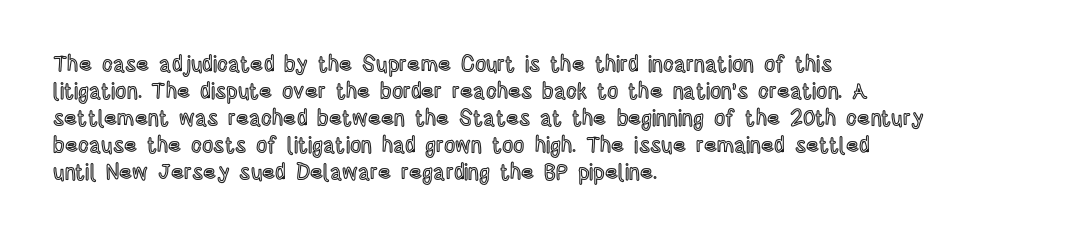
{"italic": "no", "underline": "no", "align": "left", "line_spacing_ratio": 1.23, "letter_spacing": "normal", "letter_spacing_em": 0.0, "glyph_px": 22}
